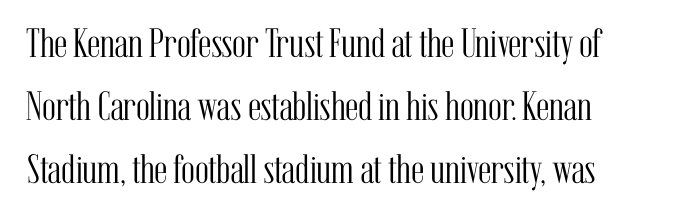
{"serif": "yes", "italic": "no", "bold": "no", "weight": "light", "width": "condensed", "stroke_contrast": "medium", "x_height": "medium", "monospaced": "no", "underline": "no", "line_spacing": "normal", "line_spacing_ratio": 1.54, "letter_spacing": "normal", "letter_spacing_em": 0.0, "glyph_px": 41}
